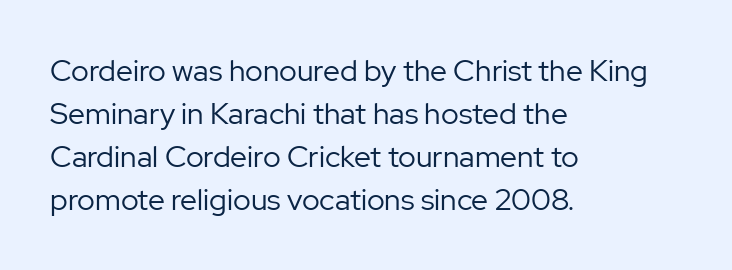
The image shows 30 px regular-weight sans-serif type, upright; set left-aligned, normal line spacing (1.43x), normal letter spacing, not underlined; low stroke contrast and a medium x-height.
